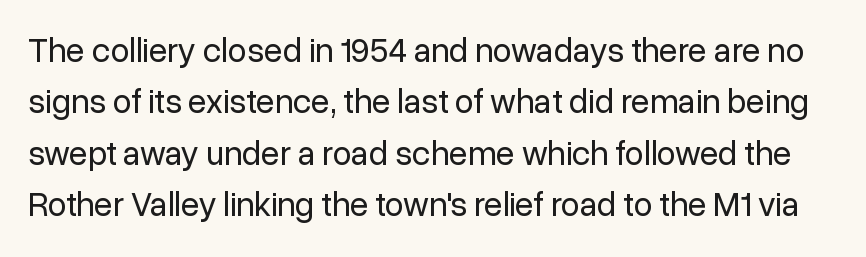
There is no visible air inserted between adjacent glyphs. This sample keeps an unexceptional amount of space between lines. Here the designer chose a conventional face with non-uniform glyph widths. Examine the stroke ends and you'll find no serifs.
